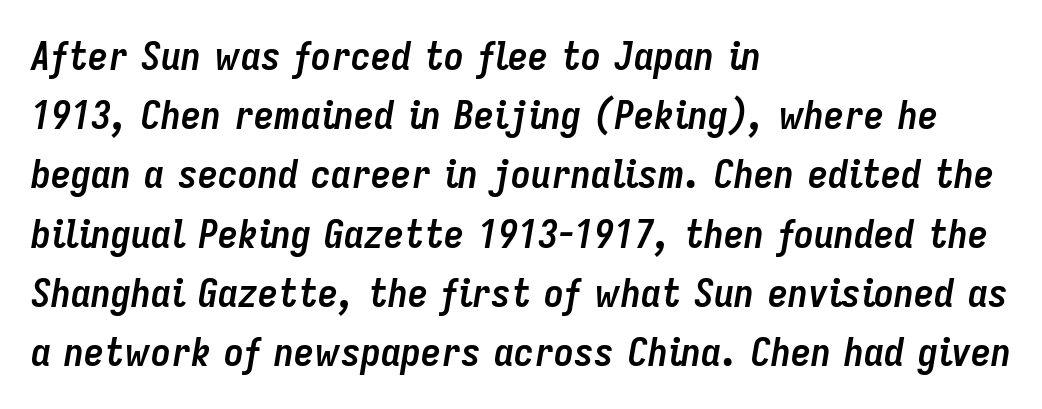
Clear beneath every line of the passage. I'd describe the lettering as bold — thick and assertive. The passage shown is typed in a proportional face where columns would drift. Every character sits at an angle, as italics do. Characters follow at the spacing the type designer built in.
